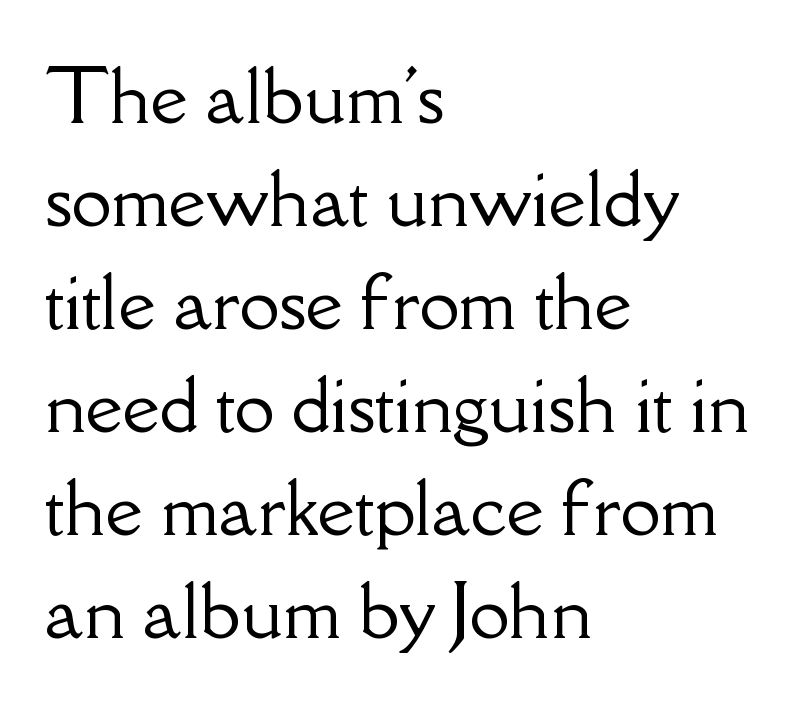
The image shows 72 px serif type, upright; set left-aligned, normal line spacing (1.43x), normal letter spacing, not underlined; low stroke contrast and a small x-height.
